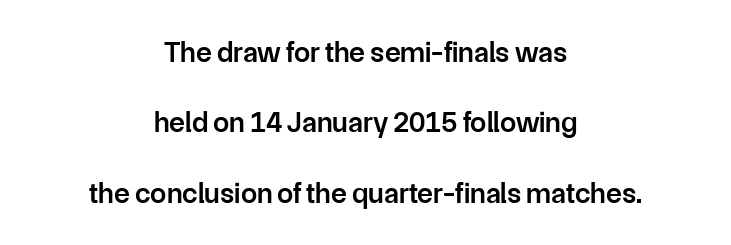
Q: Is the text bold? A: Semi-bold.
Q: Is the text italic (slanted)? A: No, it is upright.
Q: Is the typeface a serif or a sans-serif typeface? A: Sans-serif.
Q: Is the text underlined? A: No.
Q: How is the paragraph aligned? A: Centered.
Q: Is the spacing between letters normal or unusually wide? A: Normal.
Q: Is the spacing between lines tight, normal or loose? A: Loose.
Q: Width (condensed, normal, or wide)? A: Normal.
Q: Stroke contrast? A: Low.
Q: x-height? A: Medium.
Q: Monospaced? A: No.
